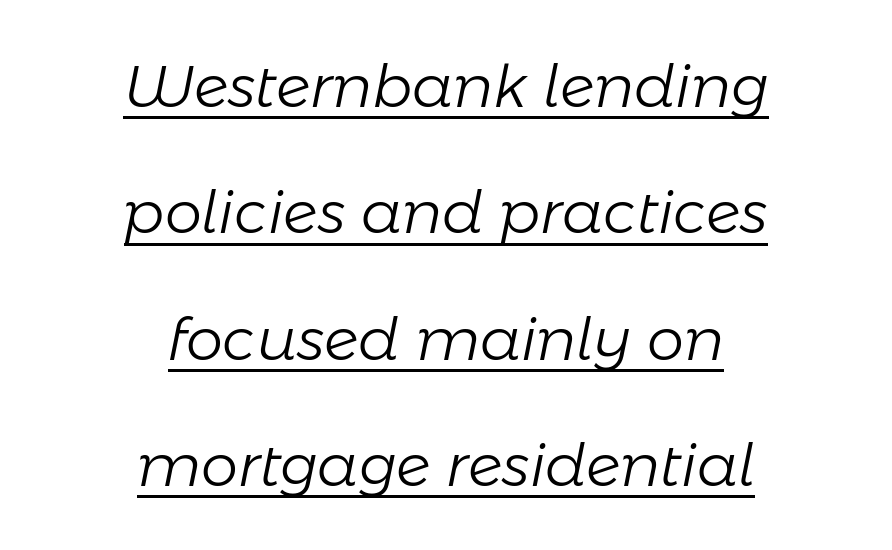
Q: Is the text bold? A: No.
Q: Is the text italic (slanted)? A: Yes, it leans right by about 11 degrees.
Q: Is the text underlined? A: Yes.
Q: How is the paragraph aligned? A: Centered.
Q: Is the spacing between letters normal or unusually wide? A: Normal.
Q: Is the spacing between lines tight, normal or loose? A: Loose.
Q: Width (condensed, normal, or wide)? A: Normal.
Q: Stroke contrast? A: Low.
Q: x-height? A: Medium.
Q: Monospaced? A: No.
